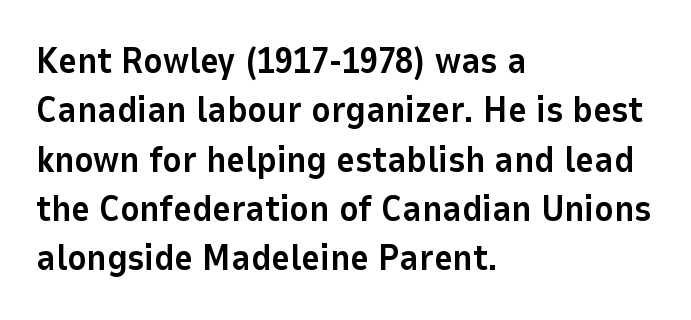
Q: Is the text bold? A: Yes.
Q: Is the text italic (slanted)? A: No, it is upright.
Q: Is the typeface a serif or a sans-serif typeface? A: Sans-serif.
Q: Is the text underlined? A: No.
Q: How is the paragraph aligned? A: Left-aligned.
Q: Is the spacing between letters normal or unusually wide? A: Normal.
Q: Is the spacing between lines tight, normal or loose? A: Normal.
Q: Width (condensed, normal, or wide)? A: Normal.
Q: Stroke contrast? A: Low.
Q: x-height? A: Medium.
Q: Monospaced? A: No.
